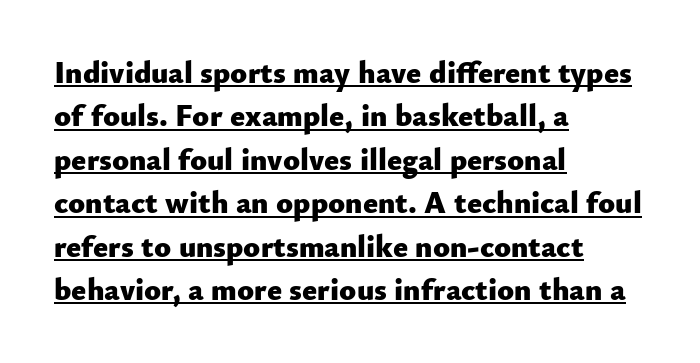
The image shows 31 px heavy sans-serif type, upright; set left-aligned, normal line spacing (1.4x), normal letter spacing, underlined; low stroke contrast and a small x-height.
